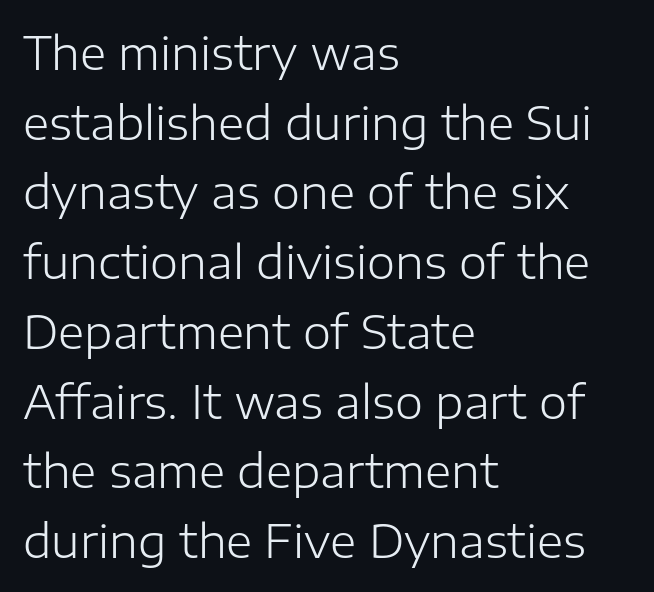
{"serif": "no", "italic": "no", "bold": "no", "weight": "light", "width": "normal", "stroke_contrast": "low", "x_height": "medium", "monospaced": "no", "underline": "no", "align": "left", "line_spacing": "normal", "line_spacing_ratio": 1.55, "letter_spacing": "normal", "letter_spacing_em": 0.0, "glyph_px": 45}
